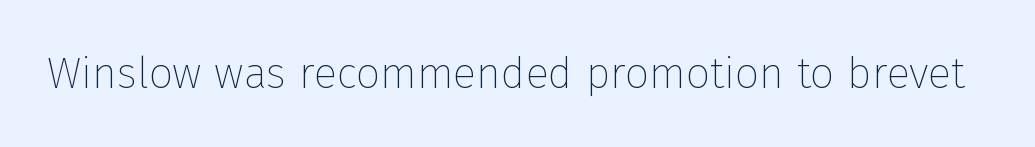
Q: Is the text bold? A: No.
Q: Is the text italic (slanted)? A: No, it is upright.
Q: Is the typeface a serif or a sans-serif typeface? A: Sans-serif.
Q: Is the text underlined? A: No.
Q: Is the spacing between letters normal or unusually wide? A: Normal.
Q: Width (condensed, normal, or wide)? A: Normal.
Q: Stroke contrast? A: Low.
Q: x-height? A: Medium.
Q: Monospaced? A: No.
